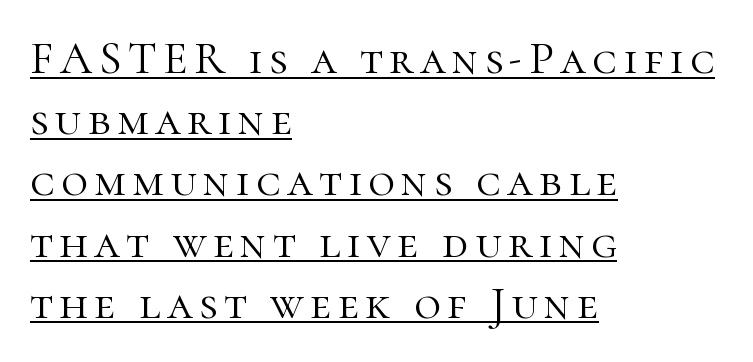
{"serif": "yes", "italic": "no", "bold": "no", "weight": "light", "width": "normal", "stroke_contrast": "high", "x_height": "medium", "monospaced": "no", "underline": "yes", "align": "left", "line_spacing": "normal", "line_spacing_ratio": 1.33, "glyph_px": 46}
